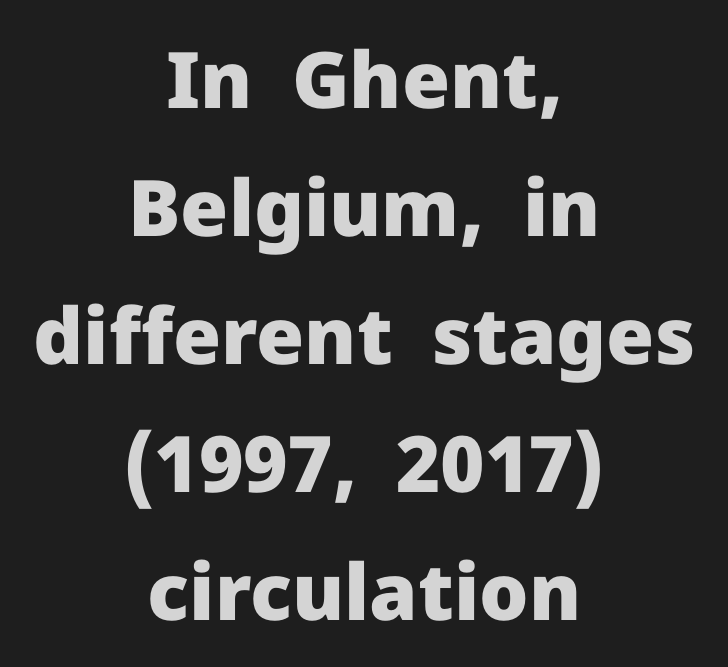
{"serif": "no", "italic": "no", "bold": "yes", "weight": "heavy", "width": "normal", "stroke_contrast": "low", "x_height": "medium", "monospaced": "no", "underline": "no", "align": "center", "line_spacing": "normal", "line_spacing_ratio": 1.64, "letter_spacing": "normal", "letter_spacing_em": 0.0, "glyph_px": 78}
